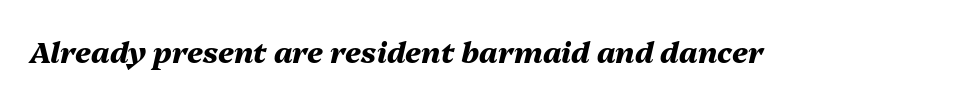
Q: Is the text bold? A: Yes.
Q: Is the text italic (slanted)? A: Yes, it leans right by about 13 degrees.
Q: Is the text underlined? A: No.
Q: Is the spacing between letters normal or unusually wide? A: Normal.
Q: Width (condensed, normal, or wide)? A: Normal.
Q: Stroke contrast? A: Medium.
Q: x-height? A: Medium.
Q: Monospaced? A: No.
